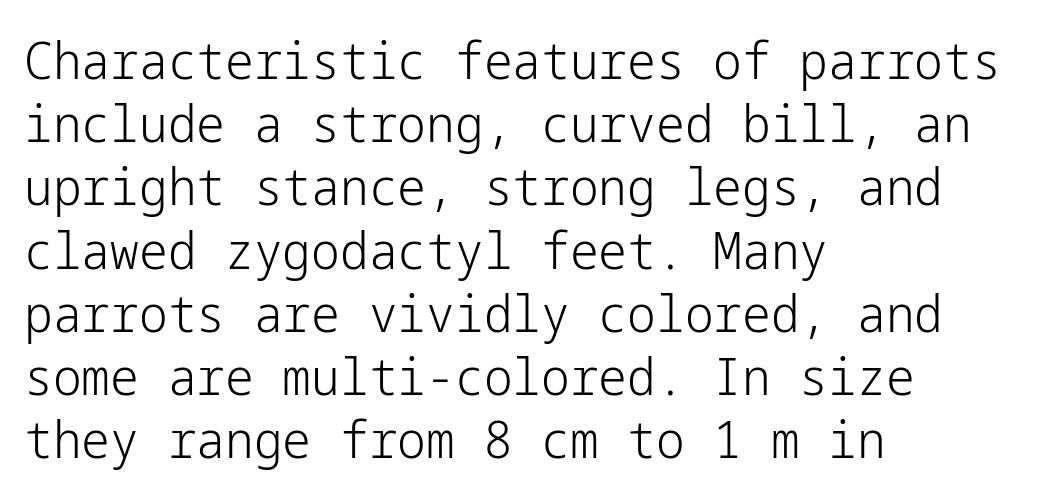
I'd call this a sans setting — the letters go barefoot. Caption: standard tracking, unaltered. This reads as an unemphasized weight, regular at the heaviest. Just letters on the line, the space beneath them empty.
